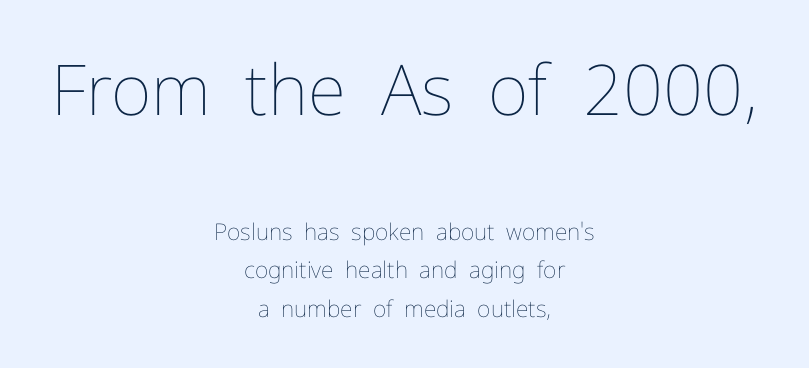
This sample has the flowing, uneven cadence of proportional lettering. The line texture is even and compact thanks to regular tracking. Each stroke keeps to a modest, everyday thickness or less. The letters stand straight up with perfectly vertical stems. The glyphs are unaccompanied by any horizontal stroke below them. Horizontal bands of white between lines are of average thickness.
